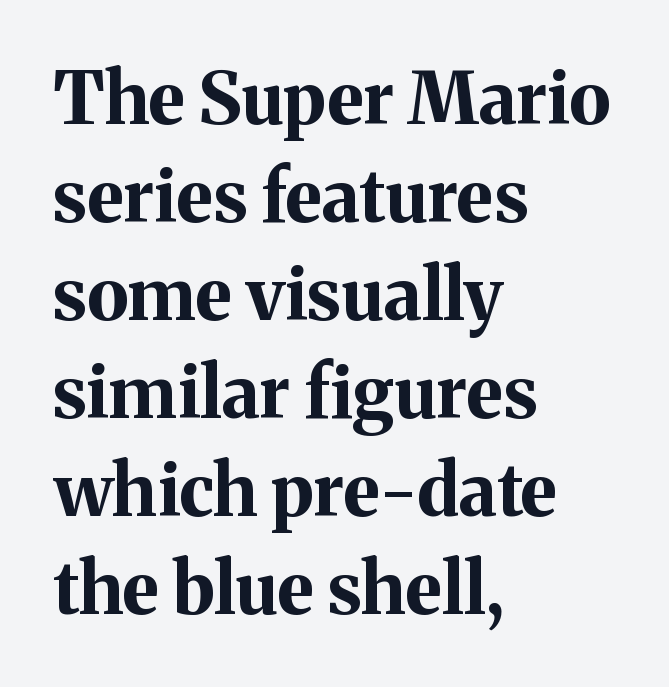
The image shows 72 px bold serif type, upright; set left-aligned, normal line spacing (1.36x), normal letter spacing, not underlined; medium stroke contrast and a medium x-height.
